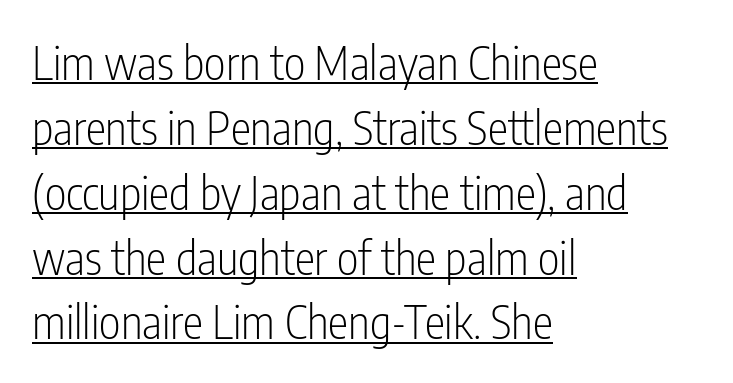
{"serif": "no", "italic": "no", "bold": "no", "weight": "light", "width": "condensed", "stroke_contrast": "low", "x_height": "medium", "monospaced": "no", "underline": "yes", "align": "left", "line_spacing": "normal", "line_spacing_ratio": 1.41, "letter_spacing": "normal", "letter_spacing_em": 0.0, "glyph_px": 46}
